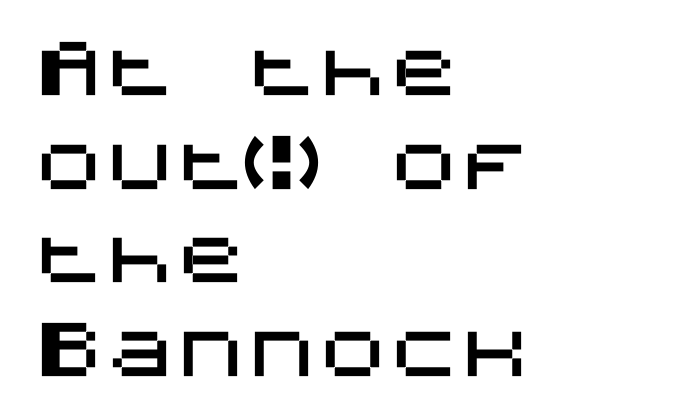
Anything drawn beneath the words? Only blank space. Spacing between characters is what you'd get straight out of the box. Every character sits straight up, as roman type does. Regular leading. Horizontally, the lines are justified to the leading edge only.
